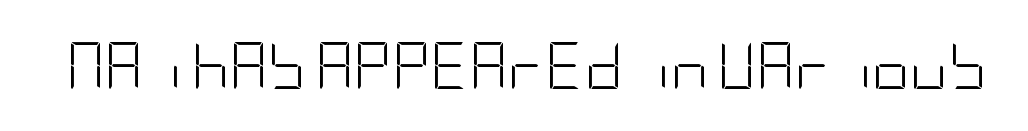
{"serif": "no", "italic": "no", "bold": "no", "weight": "light", "width": "condensed", "stroke_contrast": "low", "x_height": "large", "underline": "no", "letter_spacing": "normal", "letter_spacing_em": 0.0, "glyph_px": 47}
